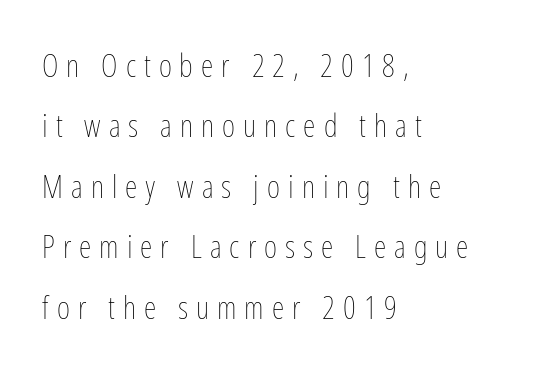
Q: Is the text bold? A: No.
Q: Is the text italic (slanted)? A: No, it is upright.
Q: Is the text underlined? A: No.
Q: How is the paragraph aligned? A: Left-aligned.
Q: Is the spacing between letters normal or unusually wide? A: Unusually wide.
Q: Width (condensed, normal, or wide)? A: Condensed.
Q: Stroke contrast? A: Low.
Q: x-height? A: Medium.
Q: Monospaced? A: No.
